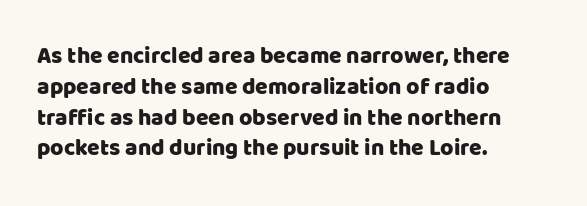
{"italic": "no", "underline": "no", "align": "left", "line_spacing": "normal", "line_spacing_ratio": 1.34, "letter_spacing": "normal", "letter_spacing_em": 0.0, "glyph_px": 23}
